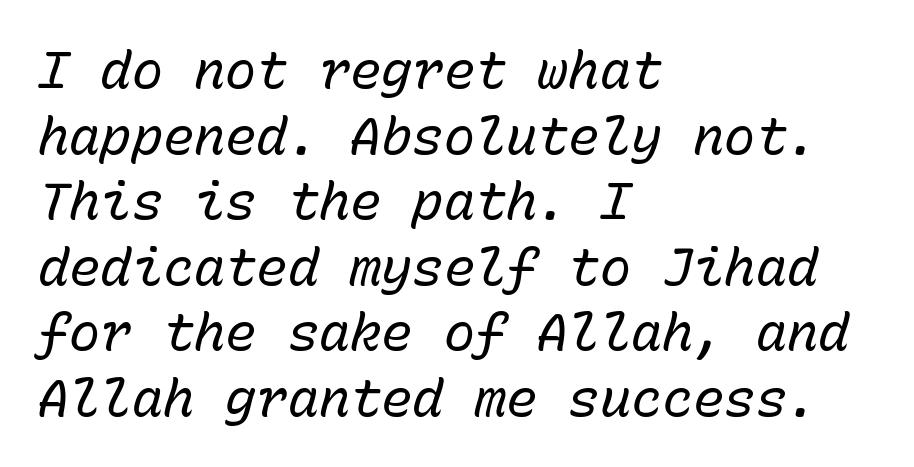
Q: Is the text bold? A: No.
Q: Is the text italic (slanted)? A: Yes, it leans right by about 15 degrees.
Q: Is the text underlined? A: No.
Q: How is the paragraph aligned? A: Left-aligned.
Q: Is the spacing between letters normal or unusually wide? A: Normal.
Q: Is the spacing between lines tight, normal or loose? A: Normal.
Q: Width (condensed, normal, or wide)? A: Normal.
Q: Stroke contrast? A: Low.
Q: x-height? A: Medium.
Q: Monospaced? A: Yes.
